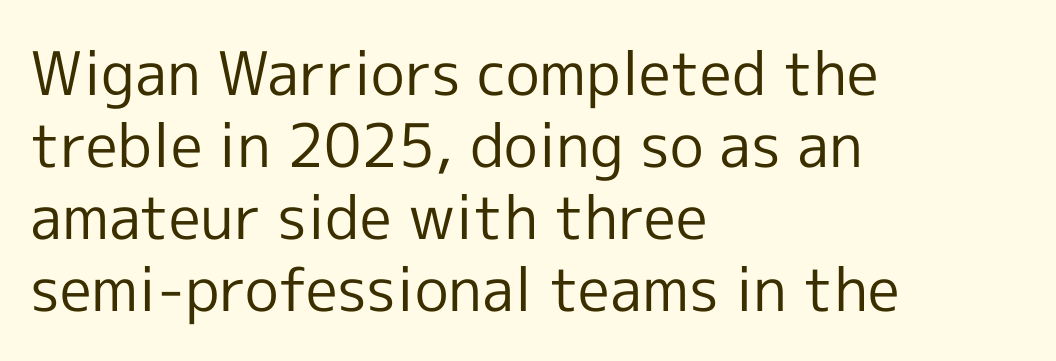
Q: Is the text bold? A: No.
Q: Is the text italic (slanted)? A: No, it is upright.
Q: Is the typeface a serif or a sans-serif typeface? A: Sans-serif.
Q: Is the text underlined? A: No.
Q: How is the paragraph aligned? A: Left-aligned.
Q: Is the spacing between letters normal or unusually wide? A: Normal.
Q: Width (condensed, normal, or wide)? A: Normal.
Q: x-height? A: Medium.
Q: Monospaced? A: No.
